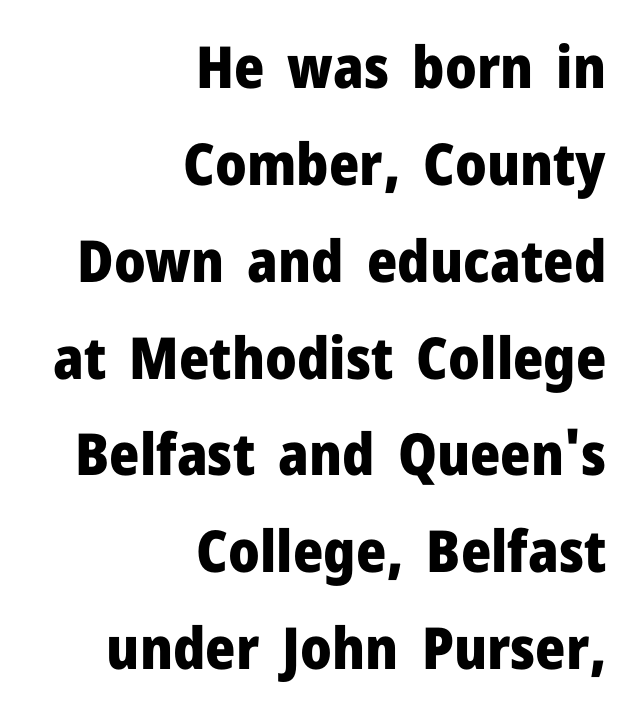
The image shows 58 px heavy sans-serif type, upright; set right-aligned, normal line spacing (1.67x), normal letter spacing, not underlined; low stroke contrast and a medium x-height.
